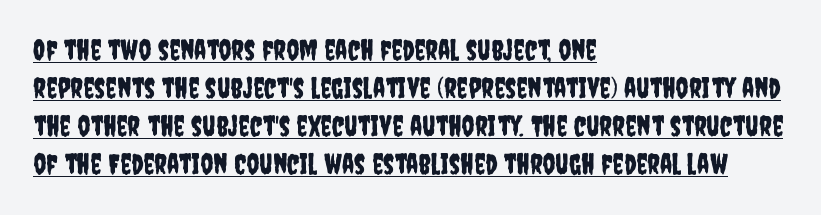
{"serif": "no", "italic": "no", "width": "condensed", "stroke_contrast": "low", "x_height": "large", "monospaced": "no", "underline": "yes", "align": "left", "line_spacing": "normal", "line_spacing_ratio": 1.36, "letter_spacing": "normal", "letter_spacing_em": 0.0, "glyph_px": 28}
